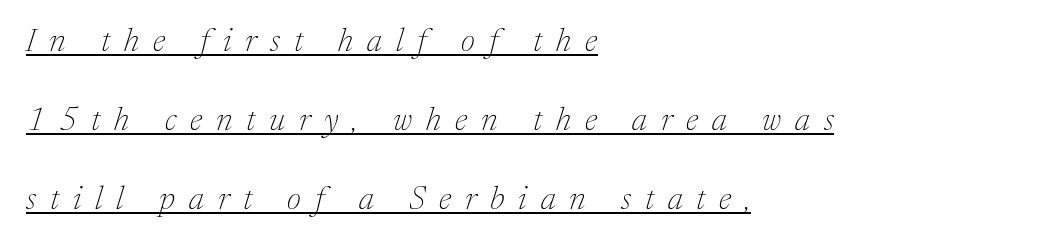
{"serif": "yes", "italic": "yes", "lean": "right", "slant_degrees": 17, "bold": "no", "weight": "thin", "width": "normal", "stroke_contrast": "medium", "x_height": "medium", "monospaced": "no", "underline": "yes", "align": "left", "line_spacing": "loose", "line_spacing_ratio": 2.4, "letter_spacing": "wide", "letter_spacing_em": 0.42, "glyph_px": 33}
